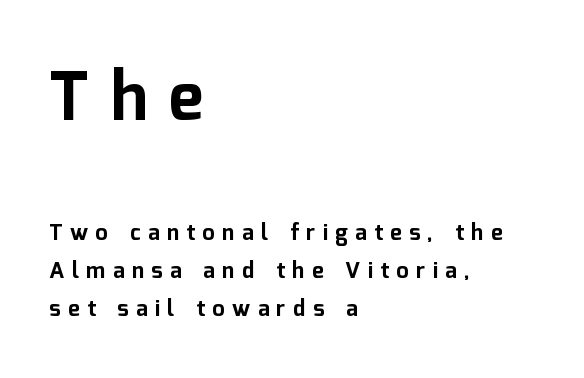
{"serif": "no", "italic": "no", "bold": "yes", "weight": "bold", "width": "normal", "stroke_contrast": "low", "x_height": "medium", "monospaced": "no", "underline": "no", "align": "left", "line_spacing_ratio": 1.73, "letter_spacing": "wide", "letter_spacing_em": 0.34, "larger_block": "first", "size_ratio": 3.0, "glyph_px": 66}
